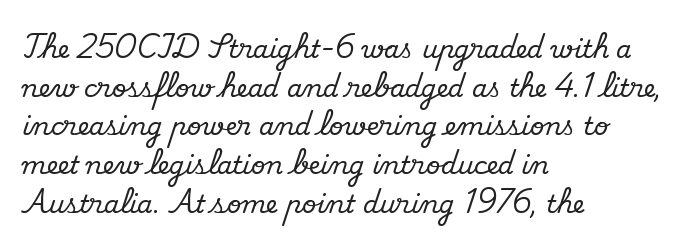
The image shows 25 px text type; set left-aligned, normal line spacing (1.55x), normal letter spacing, not underlined.
